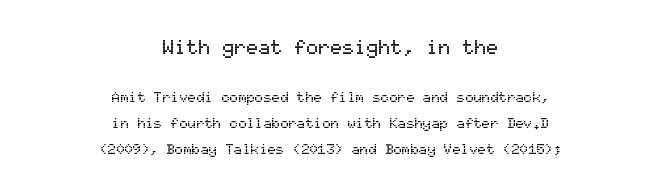
These two chunks differ in scale, with the top chunk taking the larger measure. Decoration check: the copy has no underline. Neither beginnings nor endings align; midpoints do. The letters stand straight up with perfectly vertical stems. In terms of letterspacing, this is plain default setting.
